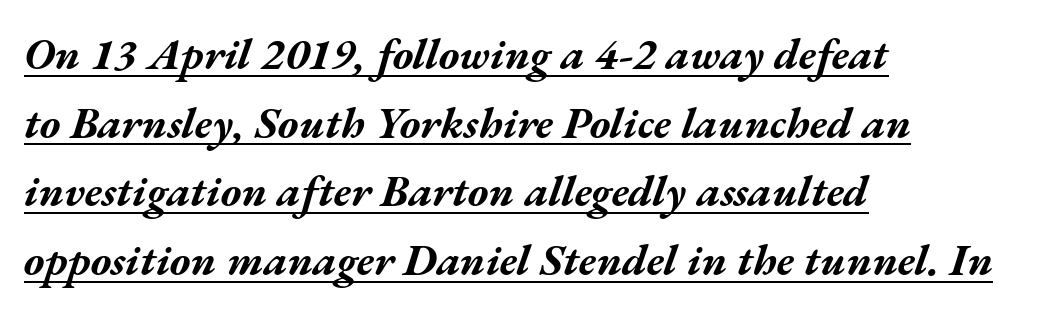
Compared with typical body copy, the letter spacing here is the same. This sample keeps an unexceptional amount of space between lines. Spacing verdict: proportional, widths tailored to each character. Left-aligned paragraph, ragged on the right.
